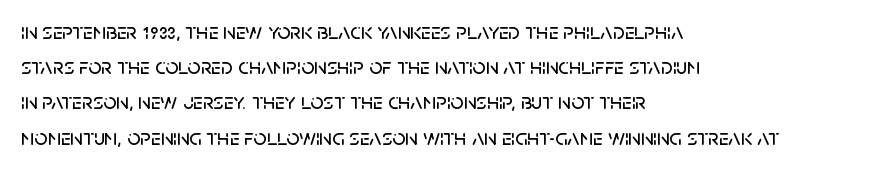
{"italic": "no", "underline": "no", "align": "left", "line_spacing": "normal", "line_spacing_ratio": 1.53, "letter_spacing": "normal", "letter_spacing_em": 0.0, "glyph_px": 23}
